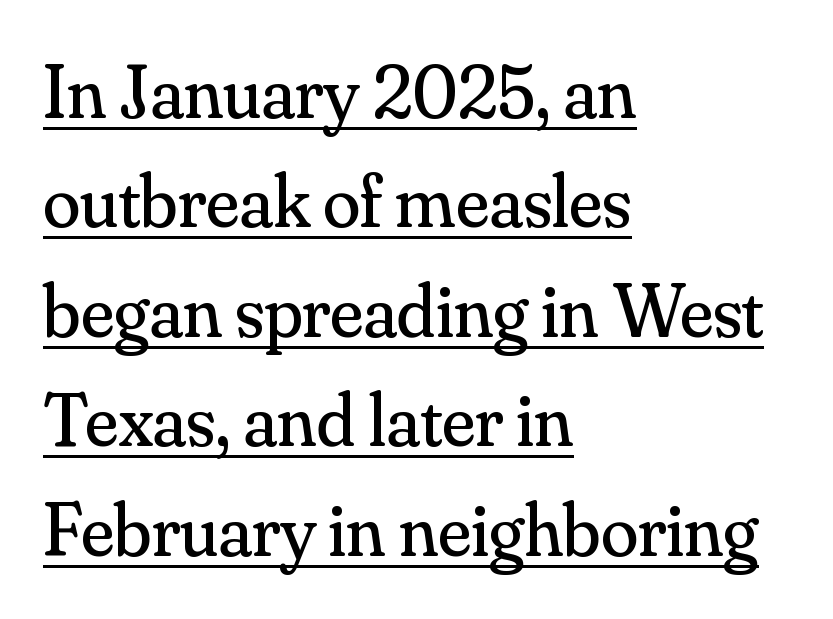
The image shows 76 px regular-weight serif type, upright; set left-aligned, normal line spacing (1.44x), normal letter spacing, underlined; medium stroke contrast and a small x-height.
